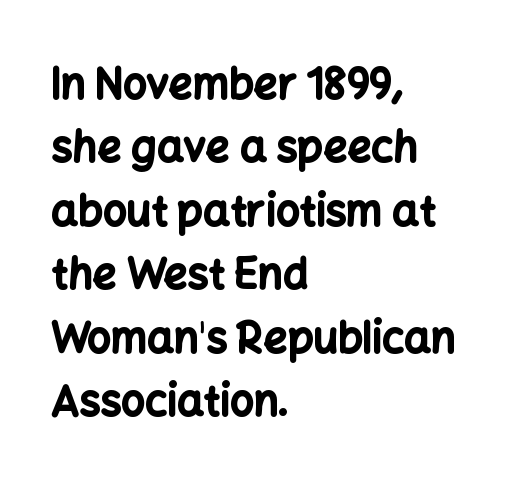
Pretty heavy lettering here — definitely bold. Leading: standard. The compositor pushed each line to the left boundary. Italic? Not at all — the glyphs are vertical. A typesetter would label this face a sans.
